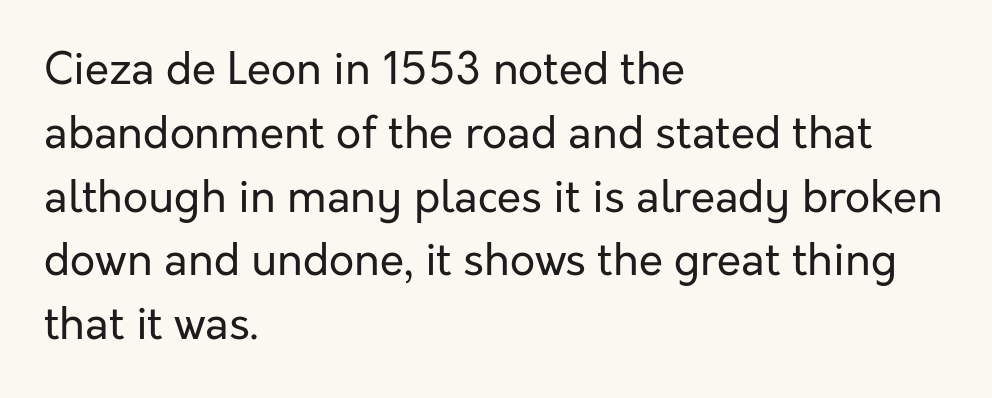
The image shows 44 px regular-weight sans-serif type, upright; set left-aligned, normal line spacing (1.45x), normal letter spacing, not underlined; low stroke contrast and a medium x-height.
